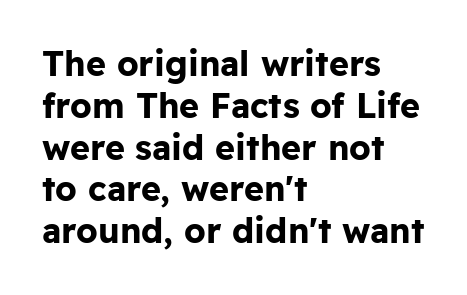
Q: Is the text bold? A: Yes.
Q: Is the text italic (slanted)? A: No, it is upright.
Q: Is the typeface a serif or a sans-serif typeface? A: Sans-serif.
Q: Is the text underlined? A: No.
Q: How is the paragraph aligned? A: Left-aligned.
Q: Is the spacing between letters normal or unusually wide? A: Normal.
Q: Width (condensed, normal, or wide)? A: Normal.
Q: Stroke contrast? A: Low.
Q: x-height? A: Medium.
Q: Monospaced? A: No.
